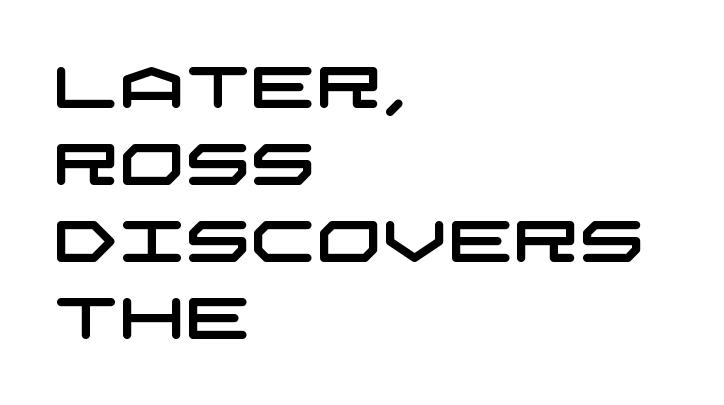
Plain, unruled lines of type. In terms of leading, this rendering sits right in the middle. Words appear dense and cohesive because spacing is normal. These lines are composed in type without serifs. If you drew a ruler down the left edge, every line would touch it.
